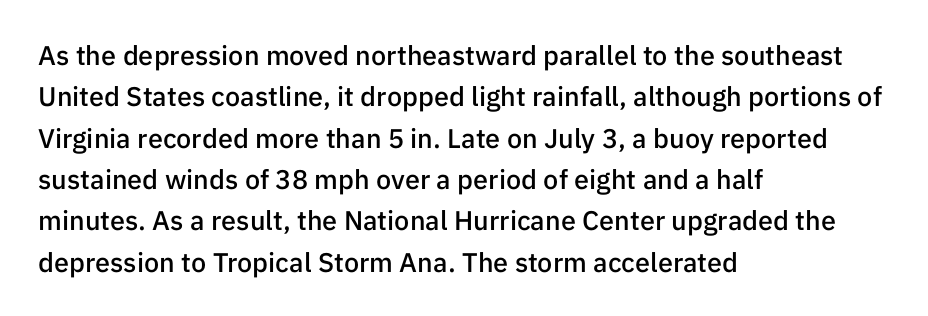
A student would call this left alignment; a typographer would say flush left, rag right. Line spacing here is normal. Tracking value appears to be zero — textbook default spacing. A typesetter would mark this as roman, not italic. Each glyph is drawn with semibold strokes, heavier than normal yet not fully bold. The strip under each line holds only bare page.
